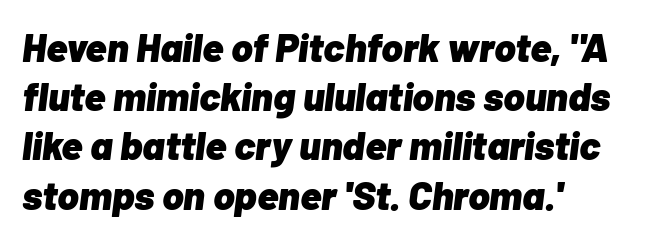
The image shows 40 px heavy type, italic (leaning right); set left-aligned, line spacing 1.23x, normal letter spacing, not underlined; low stroke contrast and a medium x-height.
